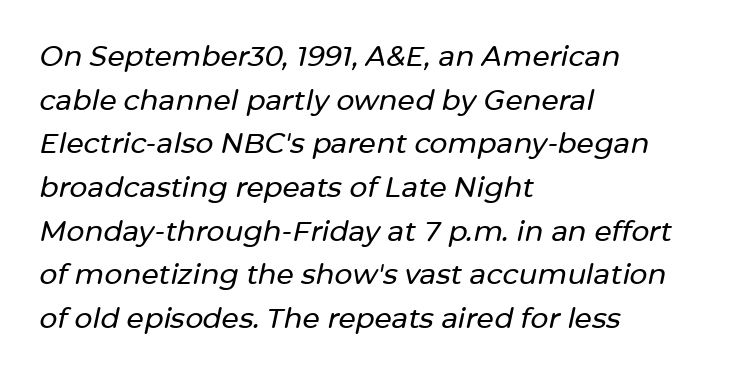
The image shows 28 px text type, italic (leaning right); set left-aligned, normal line spacing (1.56x), normal letter spacing, not underlined; low stroke contrast and a medium x-height.
